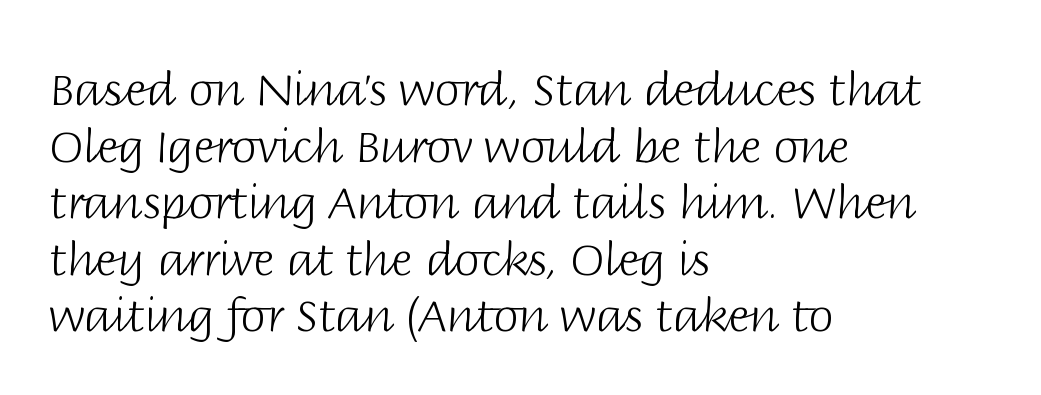
{"serif": "no", "italic": "no", "bold": "no", "weight": "light", "width": "normal", "stroke_contrast": "low", "x_height": "large", "monospaced": "no", "underline": "no", "align": "left", "line_spacing_ratio": 1.23, "letter_spacing": "normal", "letter_spacing_em": 0.0, "glyph_px": 46}
